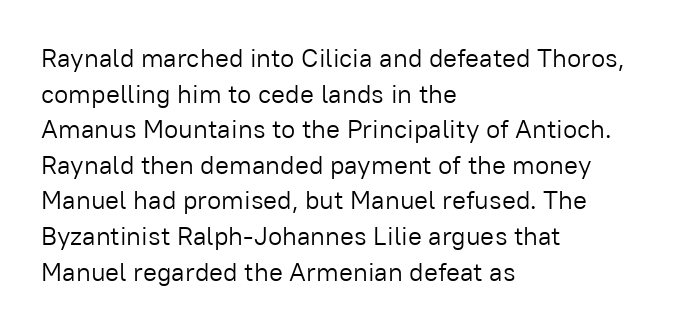
The image shows 26 px text type, upright; set left-aligned, normal line spacing (1.37x), normal letter spacing, not underlined.
